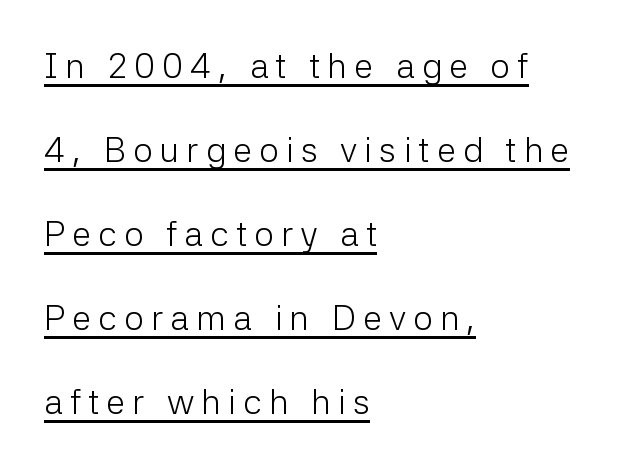
The image shows 35 px light sans-serif type, upright; set left-aligned, loose line spacing (2.4x), unusually wide letter spacing (+0.2 em), underlined; low stroke contrast and a medium x-height.
